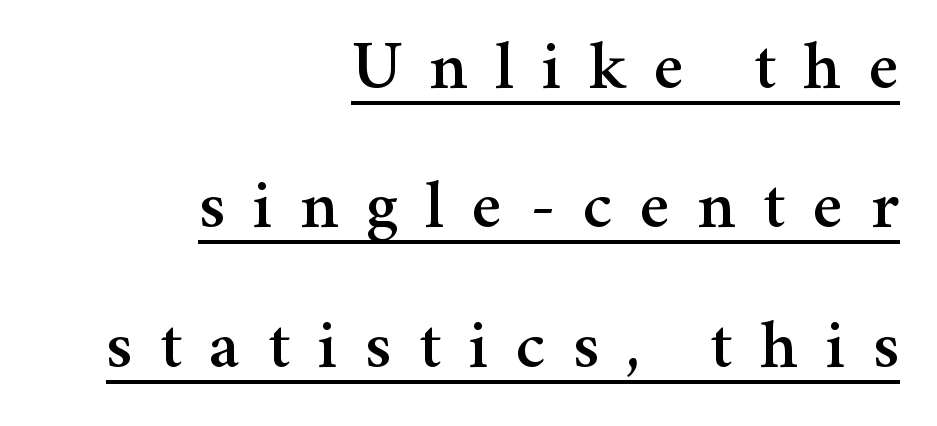
The image shows 70 px serif type, upright; set right-aligned, loose line spacing (1.99x), unusually wide letter spacing (+0.39 em), underlined; medium stroke contrast and a medium x-height.
